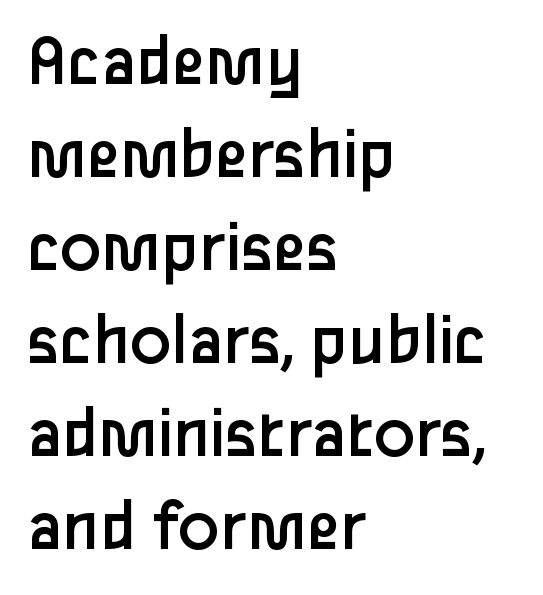
Tall strokes in this sample are plumb rather than angled. Looks like regular typesetting: each glyph gets only the width it needs. The weight tops out at a normal text grade. The passage shown is typeset with a sans-serif family.
